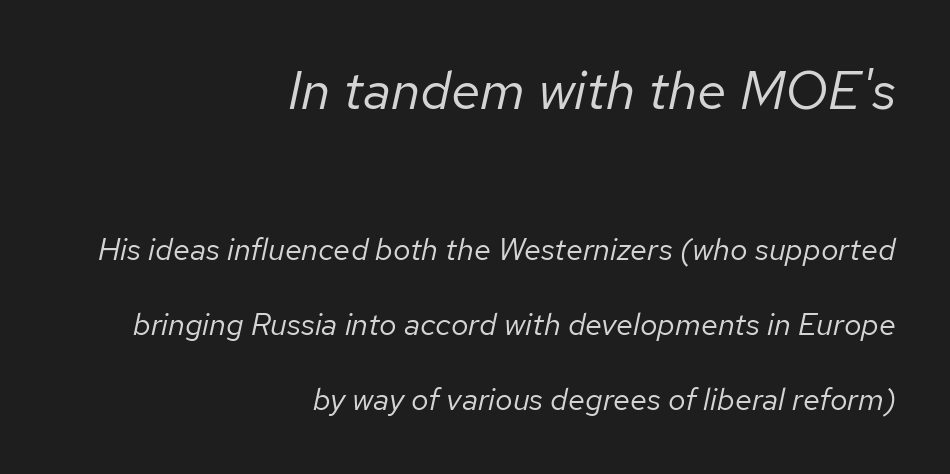
{"italic": "yes", "lean": "right", "slant_degrees": 12, "bold": "no", "weight": "regular", "width": "normal", "stroke_contrast": "low", "x_height": "medium", "monospaced": "no", "underline": "no", "align": "right", "line_spacing": "loose", "line_spacing_ratio": 2.42, "letter_spacing": "normal", "letter_spacing_em": 0.0, "larger_block": "first", "size_ratio": 1.74, "glyph_px": 54}
